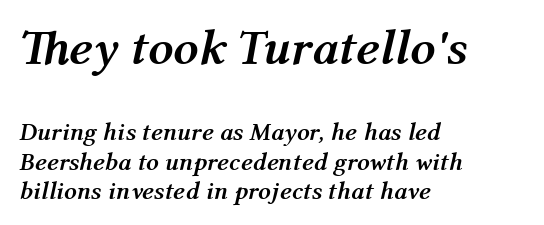
Q: Is the text bold? A: Yes.
Q: Is the text italic (slanted)? A: Yes, it leans right by about 12 degrees.
Q: Is the text underlined? A: No.
Q: How is the paragraph aligned? A: Left-aligned.
Q: Is the spacing between letters normal or unusually wide? A: Normal.
Q: Which block of text is set in a larger size, the first (top) or the second (bottom)? A: The first (top) one.
Q: Width (condensed, normal, or wide)? A: Normal.
Q: Stroke contrast? A: Medium.
Q: x-height? A: Medium.
Q: Monospaced? A: No.
